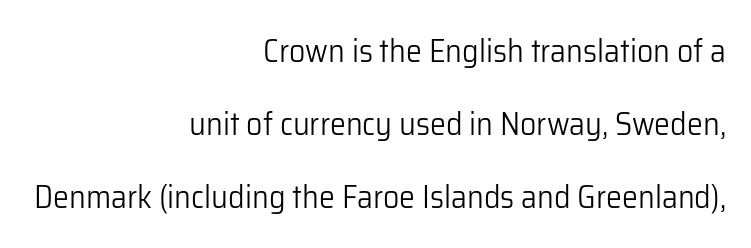
Q: Is the text bold? A: No.
Q: Is the text italic (slanted)? A: No, it is upright.
Q: Is the typeface a serif or a sans-serif typeface? A: Sans-serif.
Q: Is the text underlined? A: No.
Q: How is the paragraph aligned? A: Right-aligned.
Q: Is the spacing between letters normal or unusually wide? A: Normal.
Q: Is the spacing between lines tight, normal or loose? A: Loose.
Q: Width (condensed, normal, or wide)? A: Normal.
Q: Stroke contrast? A: Low.
Q: x-height? A: Medium.
Q: Monospaced? A: No.
